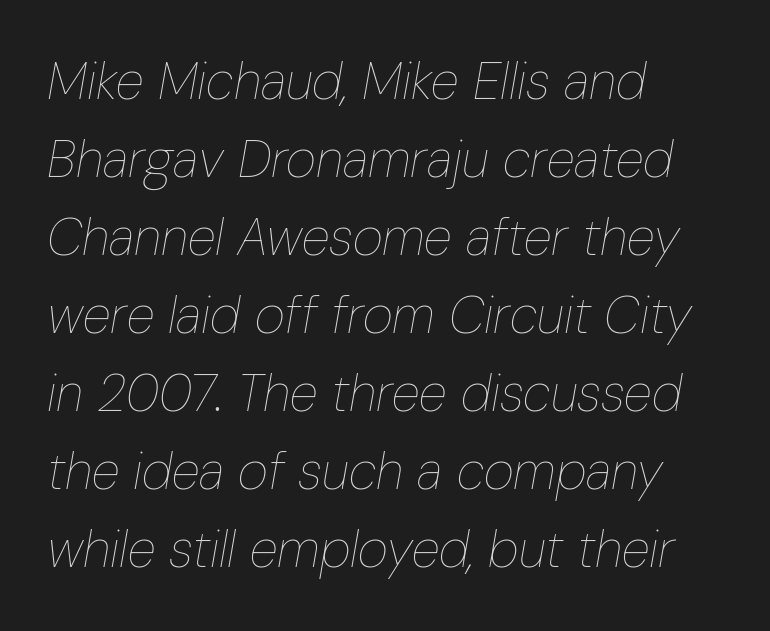
The image shows 52 px thin, condensed type, italic (leaning right); set left-aligned, normal line spacing (1.5x), normal letter spacing, not underlined; low stroke contrast and a medium x-height.
